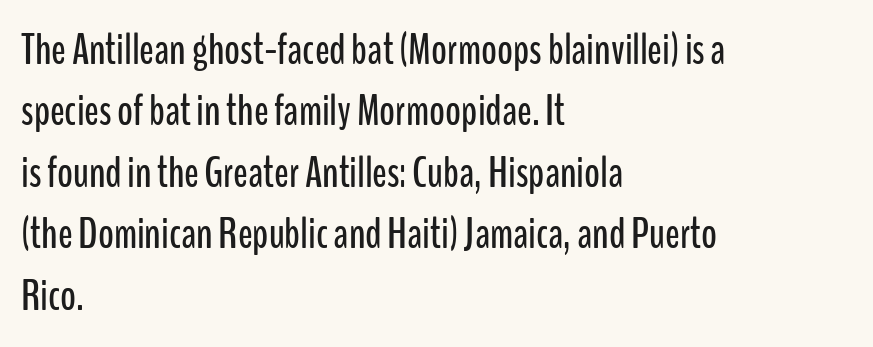
The image shows 43 px condensed sans-serif type, upright; set left-aligned, normal line spacing (1.43x), normal letter spacing, not underlined; low stroke contrast and a medium x-height.
